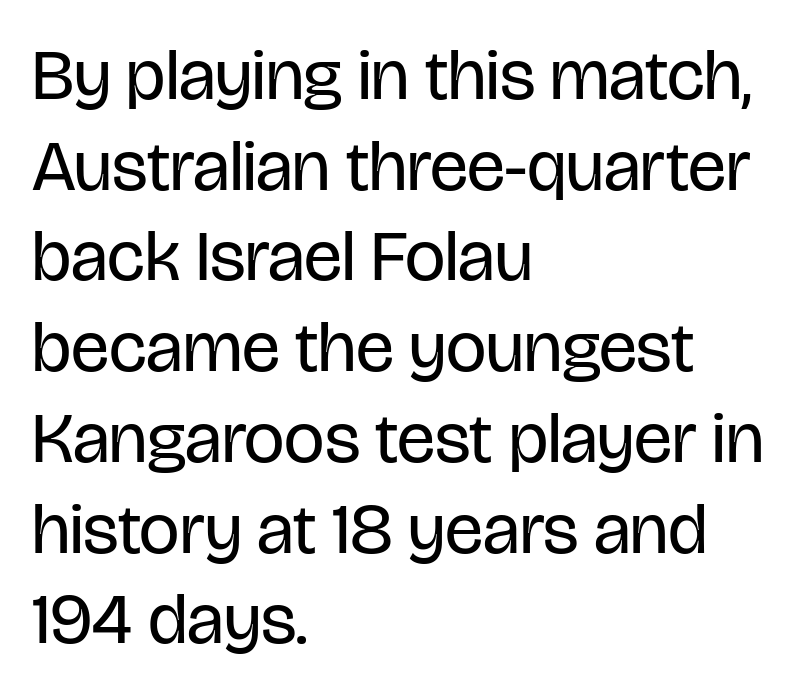
Q: Is the text bold? A: No.
Q: Is the text italic (slanted)? A: No, it is upright.
Q: Is the typeface a serif or a sans-serif typeface? A: Sans-serif.
Q: Is the text underlined? A: No.
Q: How is the paragraph aligned? A: Left-aligned.
Q: Is the spacing between letters normal or unusually wide? A: Normal.
Q: Is the spacing between lines tight, normal or loose? A: Normal.
Q: Width (condensed, normal, or wide)? A: Condensed.
Q: Stroke contrast? A: Low.
Q: x-height? A: Large.
Q: Monospaced? A: No.
